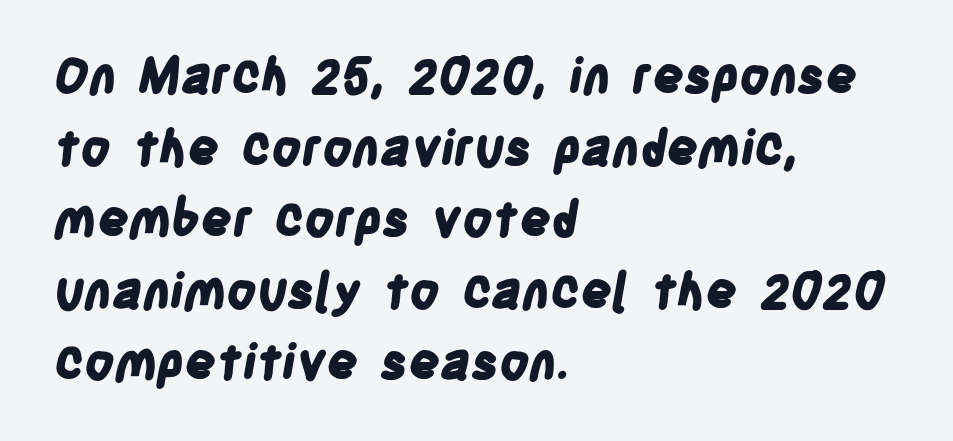
{"serif": "no", "bold": "yes", "weight": "bold", "width": "condensed", "stroke_contrast": "low", "x_height": "large", "monospaced": "no", "underline": "no", "align": "left", "line_spacing": "normal", "line_spacing_ratio": 1.46, "letter_spacing": "normal", "letter_spacing_em": 0.0, "glyph_px": 49}
